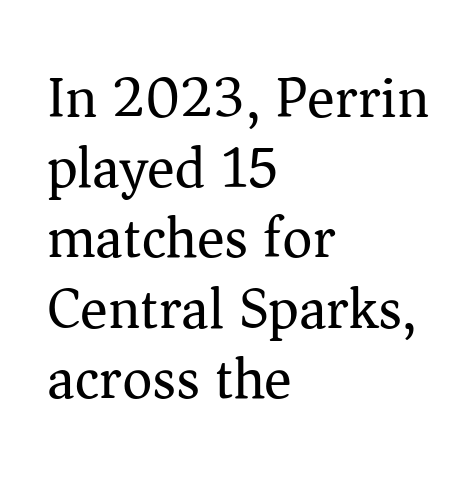
{"serif": "yes", "italic": "no", "bold": "no", "weight": "regular", "width": "normal", "stroke_contrast": "medium", "x_height": "medium", "monospaced": "no", "underline": "no", "align": "left", "line_spacing_ratio": 1.21, "letter_spacing": "normal", "letter_spacing_em": 0.0, "glyph_px": 58}
